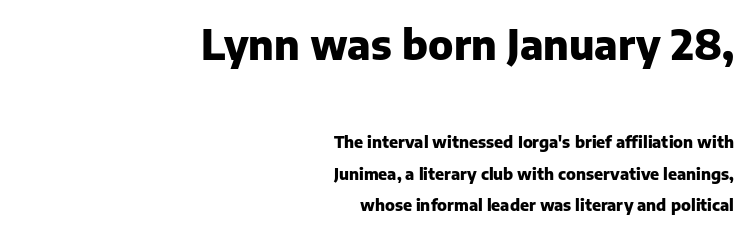
Q: Is the text bold? A: Yes.
Q: Is the text italic (slanted)? A: No, it is upright.
Q: Is the typeface a serif or a sans-serif typeface? A: Sans-serif.
Q: Is the text underlined? A: No.
Q: How is the paragraph aligned? A: Right-aligned.
Q: Is the spacing between letters normal or unusually wide? A: Normal.
Q: Is the spacing between lines tight, normal or loose? A: Loose.
Q: Which block of text is set in a larger size, the first (top) or the second (bottom)? A: The first (top) one.
Q: Width (condensed, normal, or wide)? A: Normal.
Q: Stroke contrast? A: Low.
Q: x-height? A: Medium.
Q: Monospaced? A: No.
